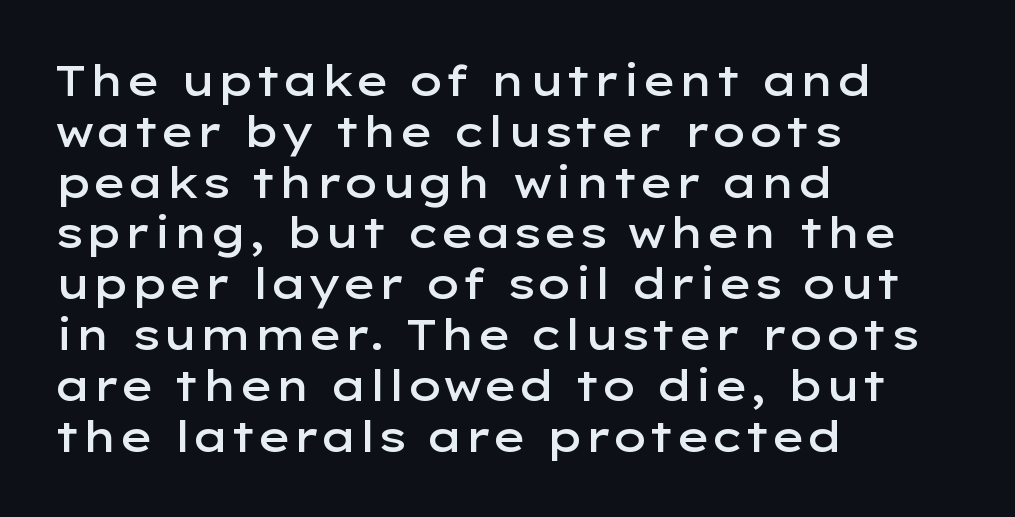
{"serif": "no", "italic": "no", "bold": "semi", "weight": "semibold", "width": "wide", "stroke_contrast": "low", "x_height": "medium", "monospaced": "no", "underline": "no", "align": "left", "line_spacing_ratio": 1.21, "letter_spacing": "normal", "letter_spacing_em": 0.0, "glyph_px": 42}
